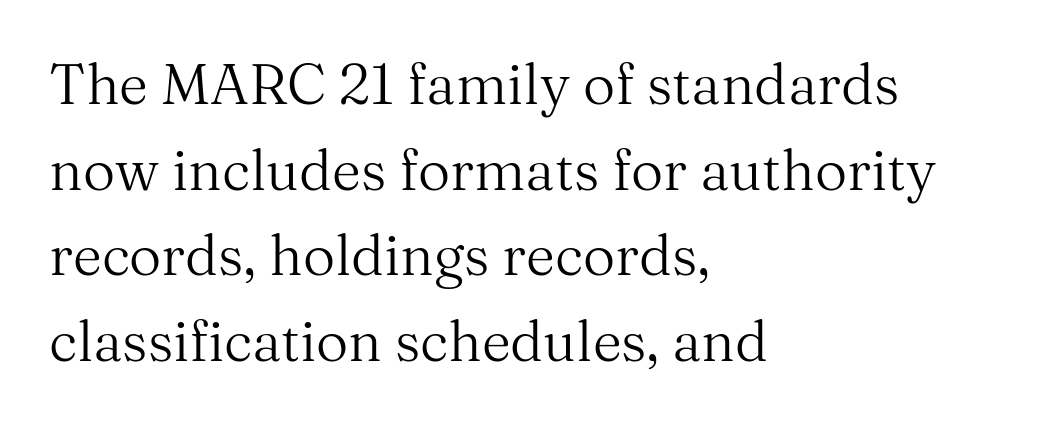
{"serif": "yes", "italic": "no", "bold": "no", "weight": "regular", "width": "normal", "stroke_contrast": "medium", "x_height": "medium", "monospaced": "no", "underline": "no", "align": "left", "line_spacing": "normal", "line_spacing_ratio": 1.53, "letter_spacing": "normal", "letter_spacing_em": 0.0, "glyph_px": 56}
